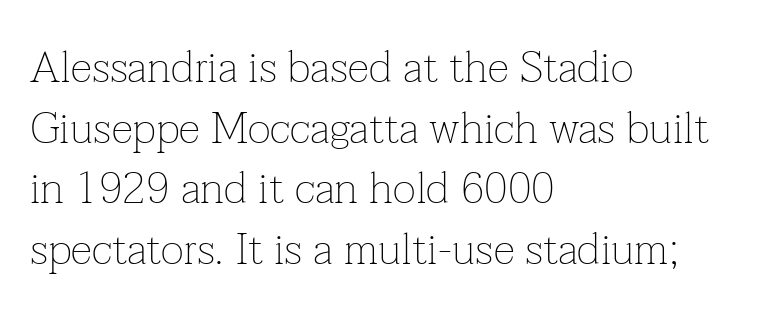
Q: Is the text bold? A: No.
Q: Is the text italic (slanted)? A: No, it is upright.
Q: Is the typeface a serif or a sans-serif typeface? A: Serif.
Q: Is the text underlined? A: No.
Q: How is the paragraph aligned? A: Left-aligned.
Q: Is the spacing between letters normal or unusually wide? A: Normal.
Q: Is the spacing between lines tight, normal or loose? A: Normal.
Q: Width (condensed, normal, or wide)? A: Normal.
Q: Stroke contrast? A: Low.
Q: x-height? A: Medium.
Q: Monospaced? A: No.
